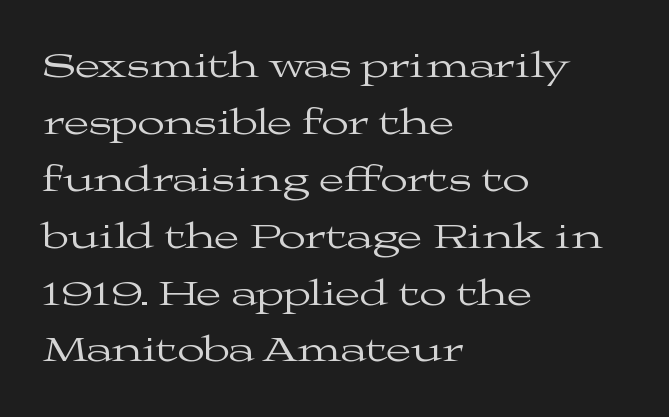
Q: Is the text bold? A: No.
Q: Is the text italic (slanted)? A: No, it is upright.
Q: Is the typeface a serif or a sans-serif typeface? A: Serif.
Q: Is the text underlined? A: No.
Q: How is the paragraph aligned? A: Left-aligned.
Q: Is the spacing between letters normal or unusually wide? A: Normal.
Q: Is the spacing between lines tight, normal or loose? A: Normal.
Q: Width (condensed, normal, or wide)? A: Wide.
Q: Stroke contrast? A: Medium.
Q: x-height? A: Medium.
Q: Monospaced? A: No.
